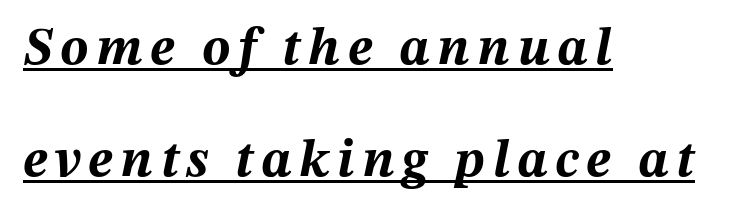
{"italic": "yes", "lean": "right", "slant_degrees": 12, "bold": "yes", "weight": "bold", "width": "normal", "stroke_contrast": "medium", "x_height": "medium", "monospaced": "no", "underline": "yes", "align": "left", "line_spacing": "loose", "line_spacing_ratio": 2.11, "glyph_px": 53}
